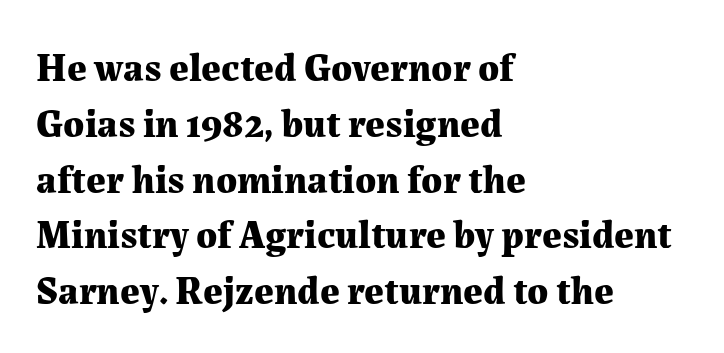
The characters display serif detailing at their extremities. Line starts are locked; line ends wander. Does extra space separate the letters? No, they use regular spacing. Typesetter's note: full bold, strokes at maximum text heaviness.
